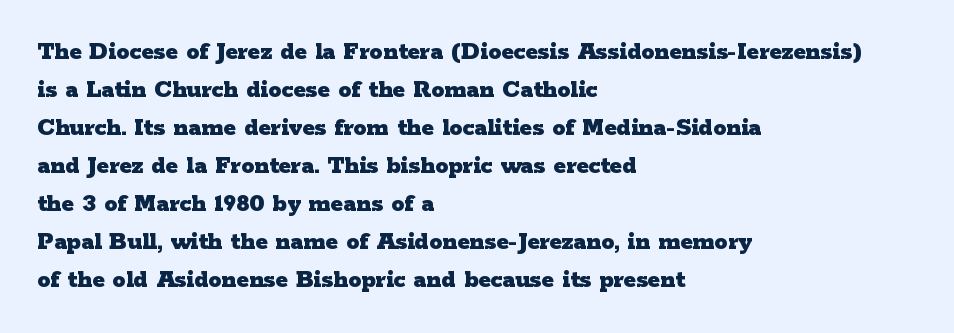
Horizontal alignment here is leftward, the default for most running prose. Nothing unusual about the tracking: characters are spaced as the font intends. Students, observe: this is what conventionally led text looks like. Does the lettering tilt? It doesn't — this is upright.
